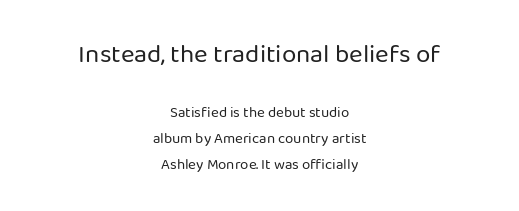
Q: Is the text bold? A: No.
Q: Is the text italic (slanted)? A: No, it is upright.
Q: Is the text underlined? A: No.
Q: How is the paragraph aligned? A: Centered.
Q: Is the spacing between letters normal or unusually wide? A: Normal.
Q: Which block of text is set in a larger size, the first (top) or the second (bottom)? A: The first (top) one.
